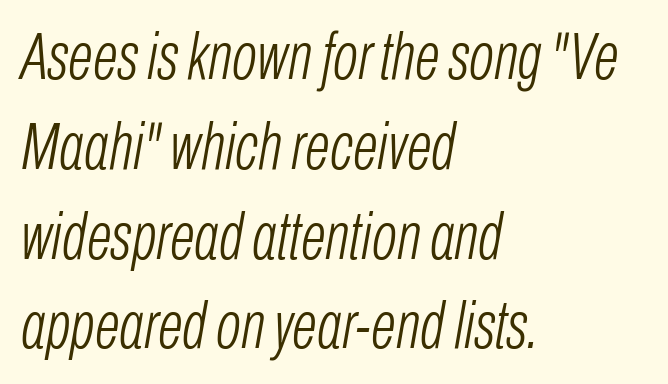
Q: Is the text bold? A: No.
Q: Is the text italic (slanted)? A: Yes, it leans right by about 10 degrees.
Q: Is the text underlined? A: No.
Q: How is the paragraph aligned? A: Left-aligned.
Q: Is the spacing between letters normal or unusually wide? A: Normal.
Q: Is the spacing between lines tight, normal or loose? A: Normal.
Q: Width (condensed, normal, or wide)? A: Condensed.
Q: Stroke contrast? A: Low.
Q: x-height? A: Medium.
Q: Monospaced? A: No.
